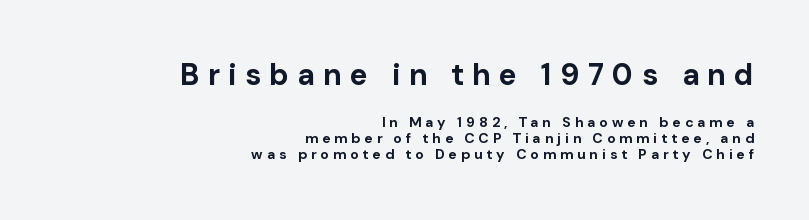
{"serif": "no", "italic": "no", "bold": "yes", "weight": "bold", "width": "normal", "stroke_contrast": "low", "x_height": "medium", "monospaced": "no", "underline": "no", "align": "right", "line_spacing": "tight", "line_spacing_ratio": 1.14, "letter_spacing": "wide", "letter_spacing_em": 0.28, "larger_block": "first", "size_ratio": 2.14, "glyph_px": 30}
